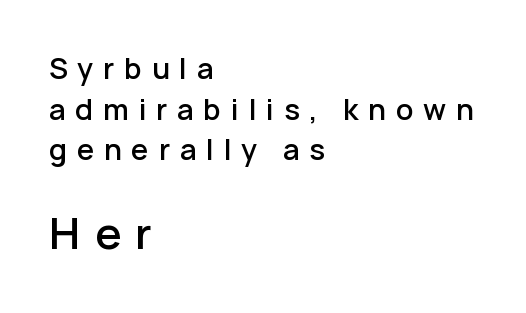
The image shows 42 px semibold sans-serif type, upright; set left-aligned, normal line spacing (1.45x), unusually wide letter spacing (+0.35 em), not underlined; the second (bottom) block is 1.5x larger; low stroke contrast and a medium x-height.
